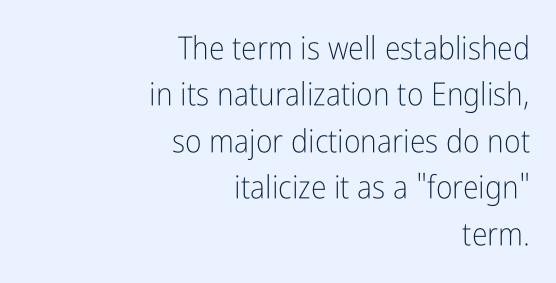
The image shows 32 px light, condensed sans-serif type, upright; set right-aligned, normal line spacing (1.45x), normal letter spacing, not underlined; low stroke contrast and a medium x-height.
